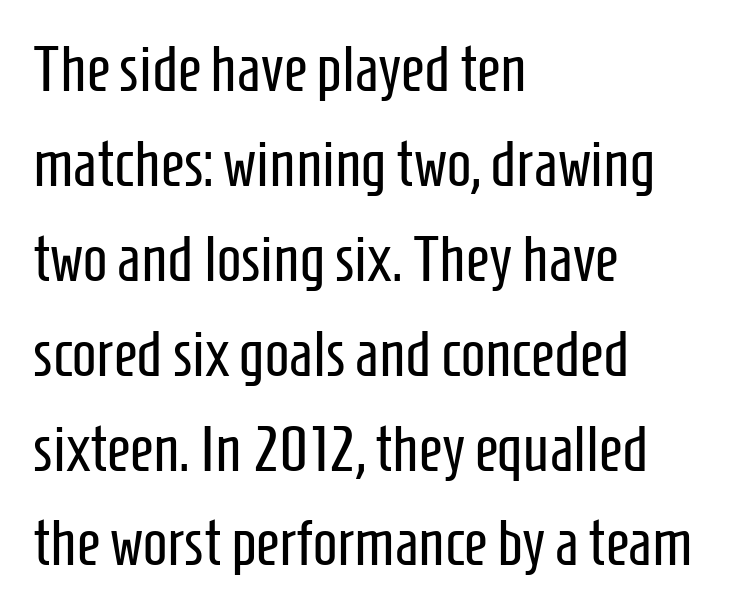
Q: Is the text bold? A: No.
Q: Is the text italic (slanted)? A: No, it is upright.
Q: Is the typeface a serif or a sans-serif typeface? A: Sans-serif.
Q: Is the text underlined? A: No.
Q: How is the paragraph aligned? A: Left-aligned.
Q: Is the spacing between letters normal or unusually wide? A: Normal.
Q: Is the spacing between lines tight, normal or loose? A: Normal.
Q: Width (condensed, normal, or wide)? A: Condensed.
Q: Stroke contrast? A: Low.
Q: x-height? A: Medium.
Q: Monospaced? A: No.
